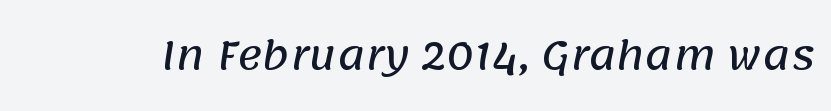
Q: Is the typeface a serif or a sans-serif typeface? A: Sans-serif.
Q: Is the text underlined? A: No.
Q: Is the spacing between letters normal or unusually wide? A: Normal.
Q: Width (condensed, normal, or wide)? A: Normal.
Q: Stroke contrast? A: Low.
Q: x-height? A: Large.
Q: Monospaced? A: No.
